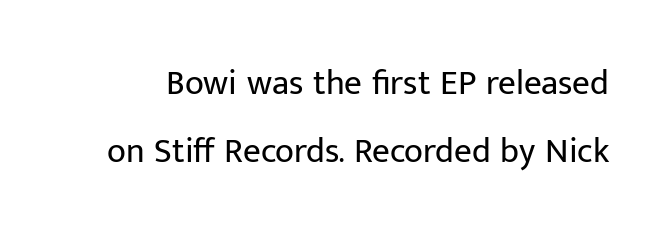
Nothing heavy about these letters — not bold at all. Varying glyph widths throughout — classic text-font behaviour. Default kerning and tracking; the words read as compact shapes. When letters stand straight like this, we call the style roman or upright. This sample trades compactness for vertical openness between lines. Stroke terminals: plain, sans-serif.
